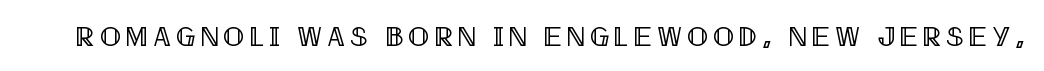
{"italic": "no", "width": "condensed", "x_height": "large", "monospaced": "no", "underline": "no", "glyph_px": 28}
